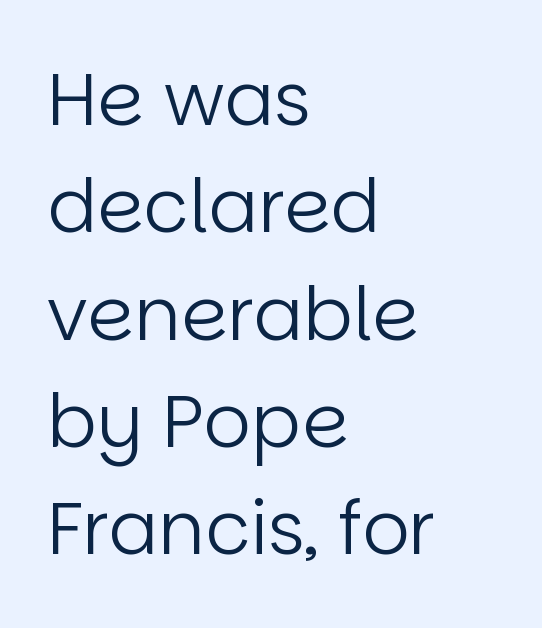
Lines of text with bare space underneath. The rendering anchors every line to the left-hand side. One glance says typical: line gaps are just what's usual. On a weight scale, this lands at 450 or below. The letters stand straight up with perfectly vertical stems.
